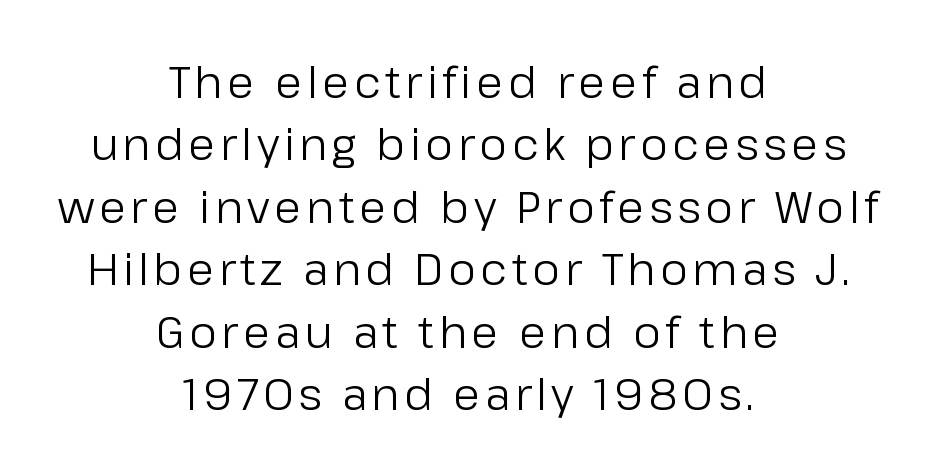
Summary of weight: not heavy and not bold. Are there feet on the stems? There aren't — it's a sans. Note the varied advance widths — an 'i' is clearly narrower than an 'm'. The foot of each line stays bare and open. You can tell it's not italic because the verticals are truly vertical. A typesetter would call this leading conventional body-copy spacing.
